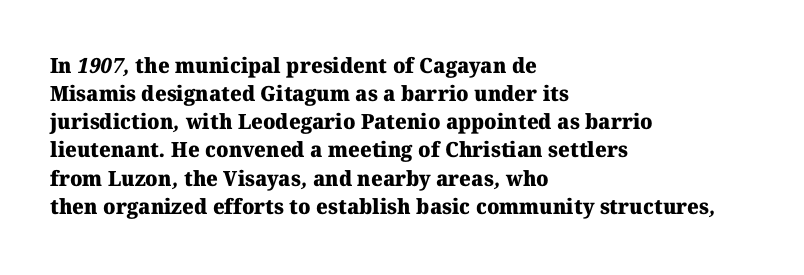
Q: Is the text bold? A: Yes.
Q: Is the text underlined? A: No.
Q: How is the paragraph aligned? A: Left-aligned.
Q: Is the spacing between letters normal or unusually wide? A: Normal.
Q: Is the spacing between lines tight, normal or loose? A: Normal.
